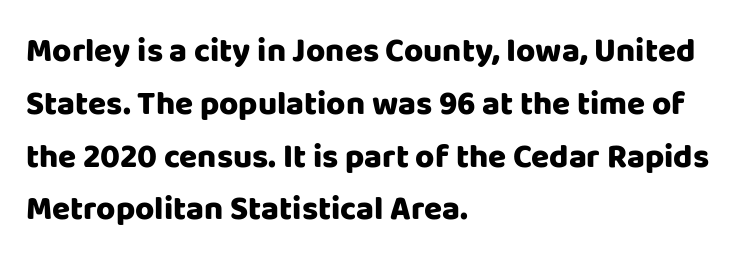
The image shows 33 px heavy sans-serif type, upright; set left-aligned, normal line spacing (1.6x), normal letter spacing, not underlined; low stroke contrast and a large x-height.
